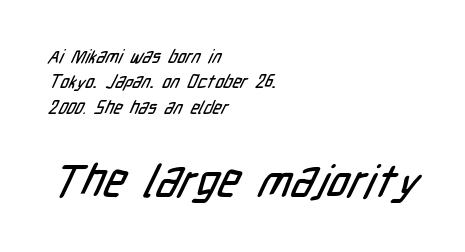
{"serif": "no", "width": "condensed", "stroke_contrast": "low", "x_height": "medium", "monospaced": "no", "underline": "no", "align": "left", "line_spacing": "normal", "line_spacing_ratio": 1.41, "letter_spacing": "normal", "letter_spacing_em": 0.0, "larger_block": "second", "size_ratio": 2.5, "glyph_px": 45}
